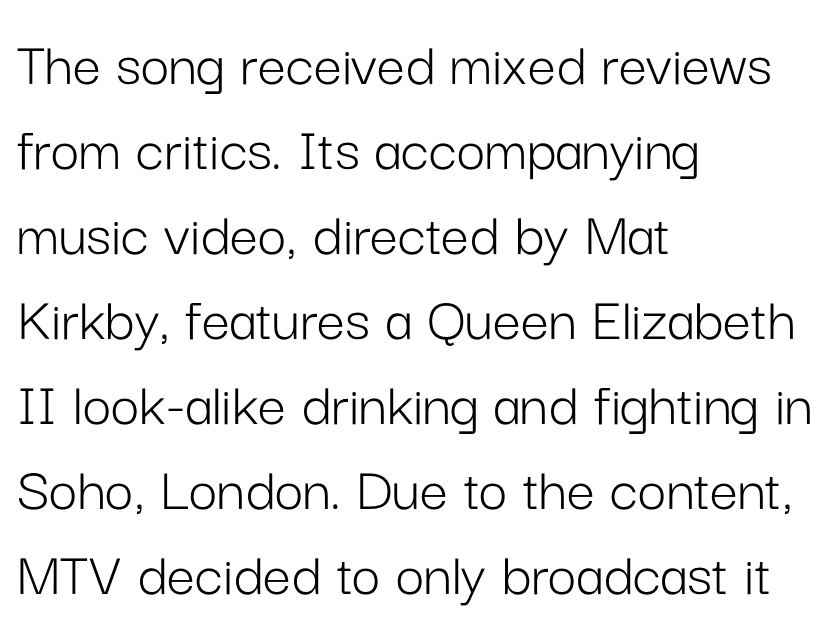
Q: Is the text bold? A: No.
Q: Is the text italic (slanted)? A: No, it is upright.
Q: Is the typeface a serif or a sans-serif typeface? A: Sans-serif.
Q: Is the text underlined? A: No.
Q: How is the paragraph aligned? A: Left-aligned.
Q: Is the spacing between letters normal or unusually wide? A: Normal.
Q: Is the spacing between lines tight, normal or loose? A: Normal.
Q: Width (condensed, normal, or wide)? A: Normal.
Q: Stroke contrast? A: Low.
Q: x-height? A: Medium.
Q: Monospaced? A: No.
